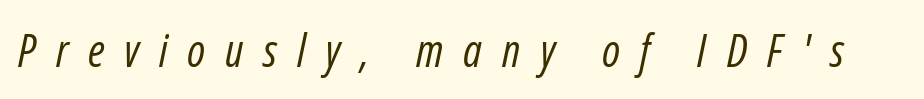
Inter-character spacing is expanded well beyond the font's built-in metrics. Note the varied advance widths — an 'i' is clearly narrower than an 'm'. No letter is thick-stroked: the sample isn't bold. The face used here has a pronounced slope to its letters. Beneath every word, the page is bare.
